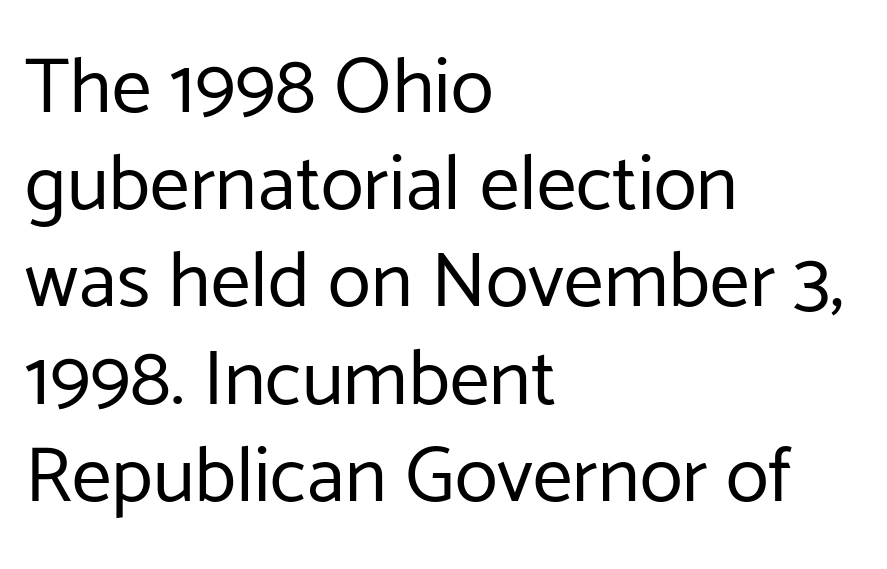
{"serif": "no", "italic": "no", "bold": "no", "weight": "regular", "width": "normal", "stroke_contrast": "low", "x_height": "medium", "monospaced": "no", "underline": "no", "align": "left", "line_spacing_ratio": 1.23, "letter_spacing": "normal", "letter_spacing_em": 0.0, "glyph_px": 79}
